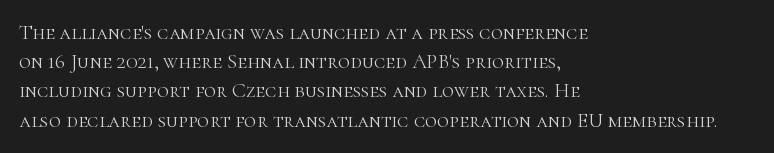
{"italic": "no", "bold": "no", "underline": "no", "align": "left", "line_spacing": "normal", "line_spacing_ratio": 1.39, "letter_spacing": "normal", "letter_spacing_em": 0.0, "glyph_px": 21}
